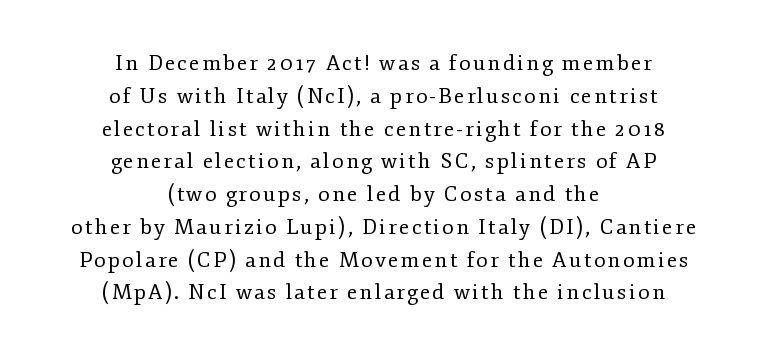
Q: Is the text bold? A: No.
Q: Is the text italic (slanted)? A: No, it is upright.
Q: Is the text underlined? A: No.
Q: How is the paragraph aligned? A: Centered.
Q: Is the spacing between lines tight, normal or loose? A: Normal.
